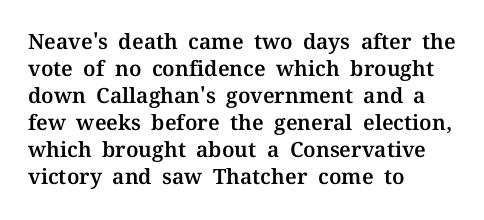
{"italic": "no", "underline": "no", "align": "left", "line_spacing": "normal", "line_spacing_ratio": 1.29, "letter_spacing": "normal", "letter_spacing_em": 0.0, "glyph_px": 21}
